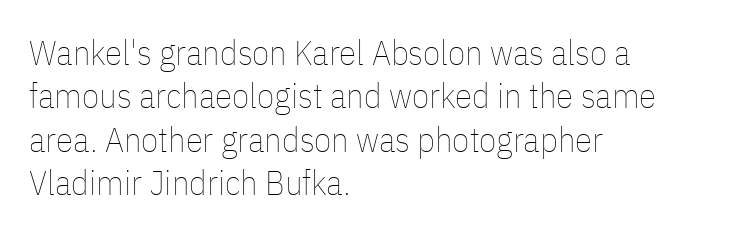
Q: Is the text bold? A: No.
Q: Is the text italic (slanted)? A: No, it is upright.
Q: Is the text underlined? A: No.
Q: How is the paragraph aligned? A: Left-aligned.
Q: Is the spacing between letters normal or unusually wide? A: Normal.
Q: Width (condensed, normal, or wide)? A: Condensed.
Q: Stroke contrast? A: Low.
Q: x-height? A: Medium.
Q: Monospaced? A: No.
